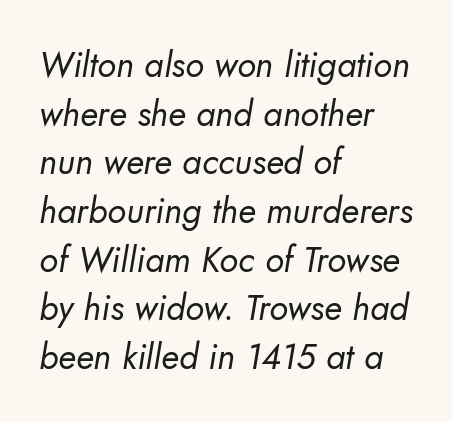
The rendering uses a moderate line-height, typical for paragraphs. Counters stay open thanks to moderate or lighter strokes. Think of a printed novel: that variable character pitch is what you see here. Serif or sans? Sans — the stroke terminals are bare.
